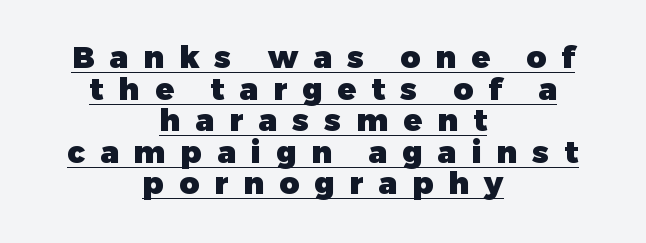
These lines huddle together more closely than default settings would place them. The sample has been set heavy, in full bold. Spacing verdict: proportional, widths tailored to each character. Stroke terminals: plain, sans-serif. The passage shown is underscored from start to finish.
